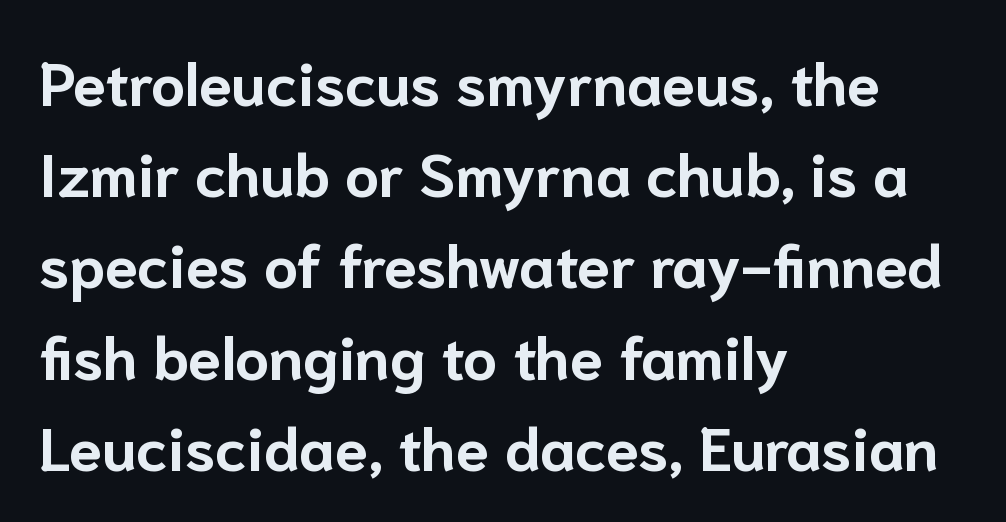
The image shows 60 px bold sans-serif type, upright; set left-aligned, normal line spacing (1.52x), normal letter spacing, not underlined; low stroke contrast and a medium x-height.
